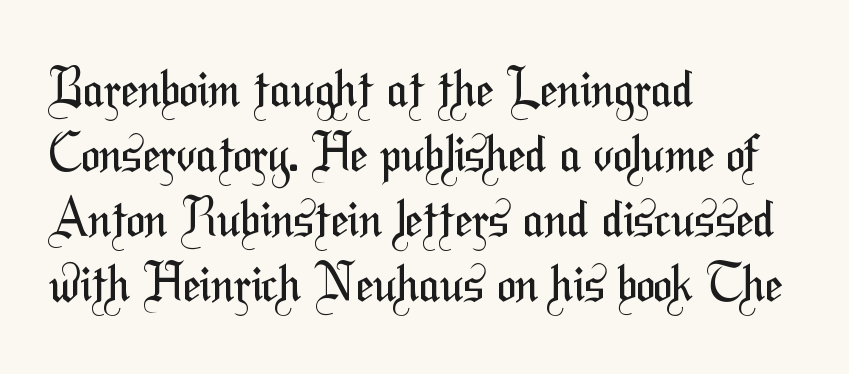
The weight tops out at a normal text grade. These lines sit exactly where default settings would place them. Line beginnings align vertically; line endings do not. What kind of face is this? One without serifs — a sans. Is this a fixed-width face? No — the glyphs have proportional, varying widths. Type without underlining.
